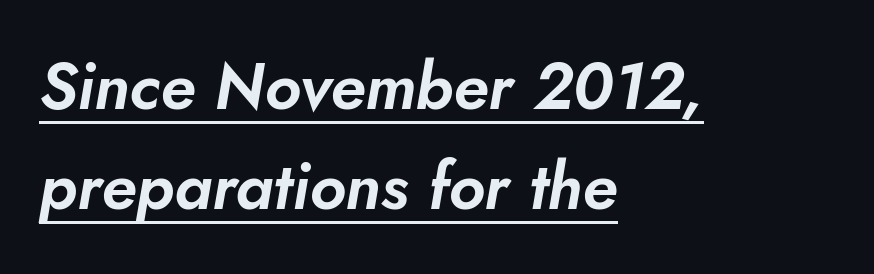
Q: Is the text italic (slanted)? A: Yes, it leans right by about 10 degrees.
Q: Is the text underlined? A: Yes.
Q: How is the paragraph aligned? A: Left-aligned.
Q: Is the spacing between letters normal or unusually wide? A: Normal.
Q: Is the spacing between lines tight, normal or loose? A: Normal.
Q: Width (condensed, normal, or wide)? A: Normal.
Q: Stroke contrast? A: Low.
Q: x-height? A: Small.
Q: Monospaced? A: No.
